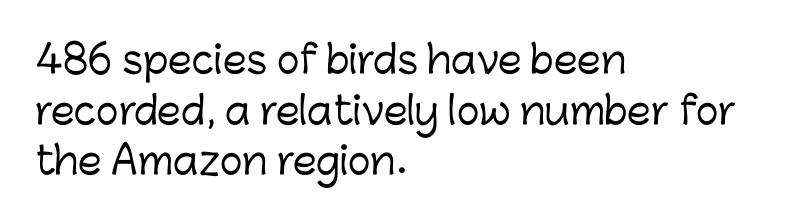
The face used here is proportionally spaced, like ordinary book or web type. Does the copy run flush right? No — it runs flush left. This sample keeps an unexceptional amount of space between lines. The rendering keeps characters at their native spacing. Does the type have serifs? No, each stem ends abruptly. Any mark beneath the type? The region is blank.
